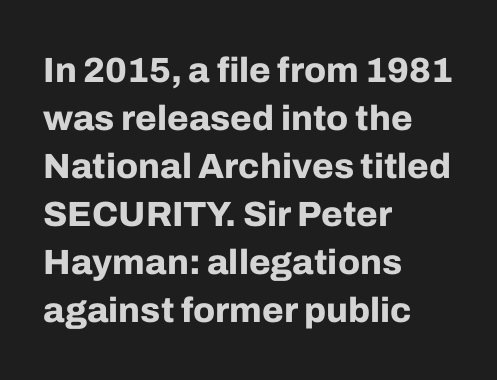
Is the block centered? No — it sits flush against the left margin. Is the type bold? Yes — the strokes are clearly thick and heavy. You can tell from the bare stems that sans-serif type was used. This sample has the flowing, uneven cadence of proportional lettering. The designer left line spacing at the default. Descenders hang freely into open space.
